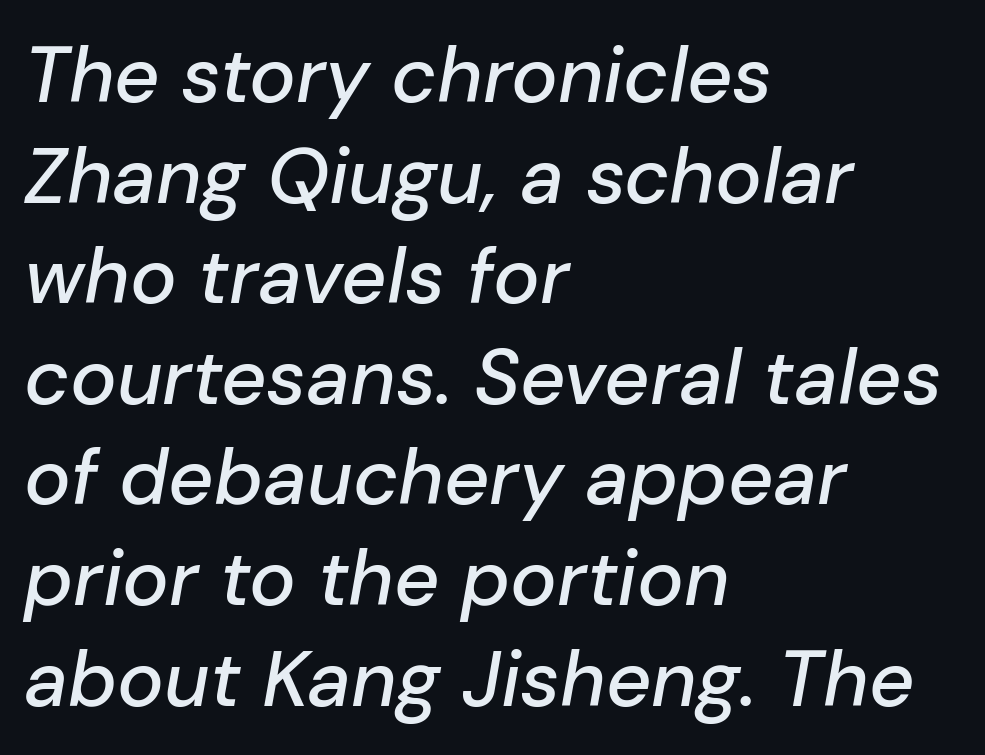
The face used here is rendered with its standard letterfit. Left-aligned paragraph, ragged on the right. The passage shown is not underscored anywhere. Slanted lettering throughout.
